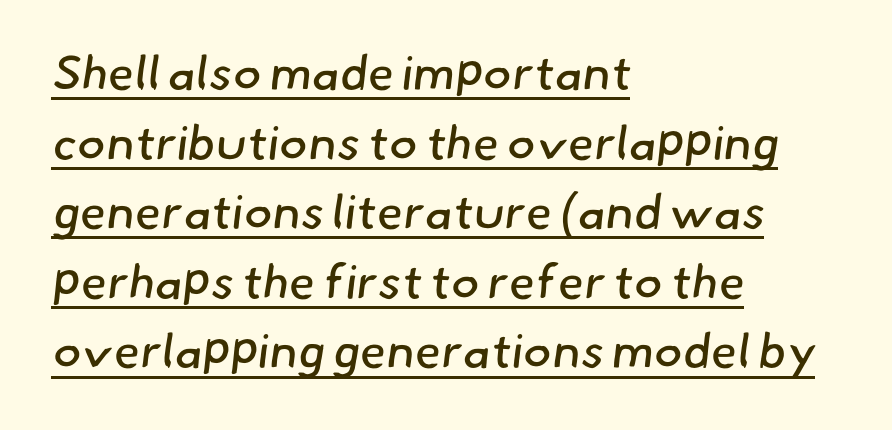
All the whitespace from short lines collects on the right. Beneath each row of characters lies a ruled line. Compared with typical paragraphs, the rows here are spaced about the same. The letters advance in unequal steps, a hallmark of proportional type. The strokes carry an ordinary text weight at most. Serif or sans? Sans — the stroke terminals are bare.
